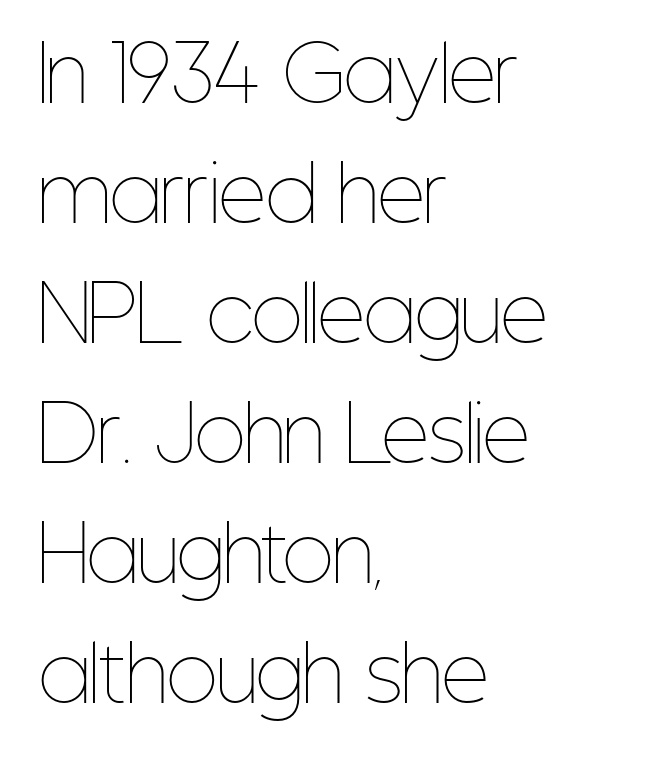
{"italic": "no", "bold": "no", "weight": "thin", "width": "condensed", "stroke_contrast": "low", "x_height": "medium", "monospaced": "no", "underline": "no", "align": "left", "line_spacing": "normal", "line_spacing_ratio": 1.6, "letter_spacing": "normal", "letter_spacing_em": 0.0, "glyph_px": 75}
